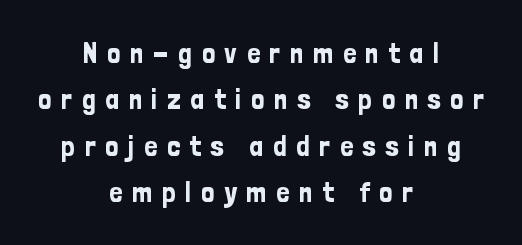
{"serif": "no", "italic": "no", "width": "condensed", "stroke_contrast": "low", "x_height": "medium", "monospaced": "no", "underline": "no", "align": "center", "line_spacing": "normal", "line_spacing_ratio": 1.6, "letter_spacing": "wide", "letter_spacing_em": 0.34, "glyph_px": 29}
